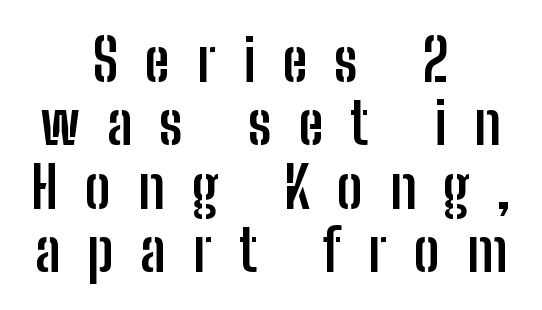
{"serif": "no", "italic": "no", "bold": "yes", "weight": "semibold", "width": "condensed", "stroke_contrast": "low", "x_height": "medium", "monospaced": "no", "underline": "no", "align": "center", "line_spacing": "tight", "line_spacing_ratio": 1.11, "letter_spacing": "wide", "letter_spacing_em": 0.47, "glyph_px": 57}
